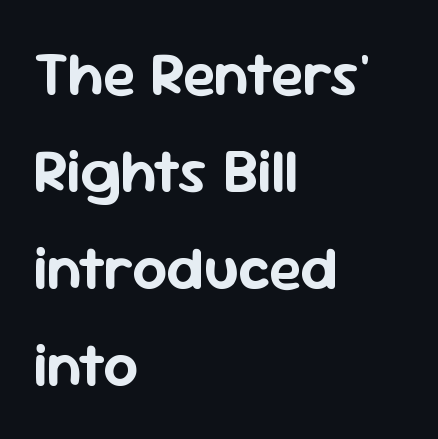
Line spacing here is normal. A sans-serif font was chosen for this passage. Any mark beneath the type? The region is blank. This is the regular roman posture of the typeface.
